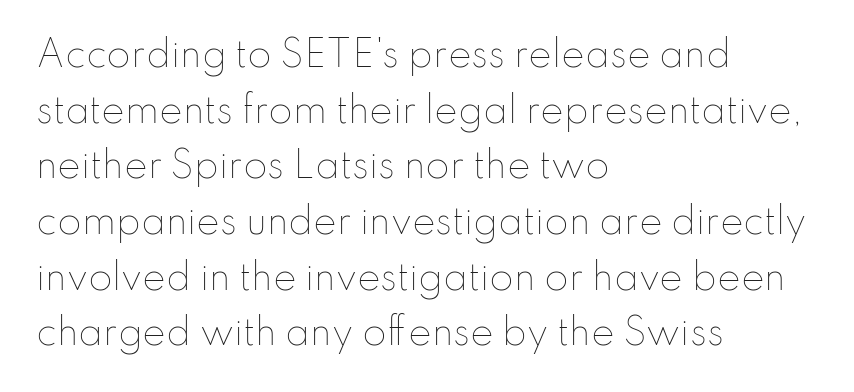
No italicization has been applied; the sample stays upright. Caption: standard tracking, unaltered. Compared with typical paragraphs, the rows here are spaced about the same. Weight class: somewhere from thin through regular. The gap between lines stays unmarked. Horizontal alignment here is leftward, the default for most running prose.
